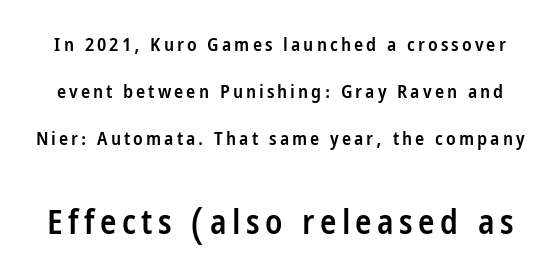
Q: Is the text bold? A: Semi-bold.
Q: Is the text italic (slanted)? A: No, it is upright.
Q: Is the typeface a serif or a sans-serif typeface? A: Sans-serif.
Q: Is the text underlined? A: No.
Q: Is the spacing between lines tight, normal or loose? A: Loose.
Q: Which block of text is set in a larger size, the first (top) or the second (bottom)? A: The second (bottom) one.
Q: Width (condensed, normal, or wide)? A: Condensed.
Q: Stroke contrast? A: Low.
Q: x-height? A: Large.
Q: Monospaced? A: No.
